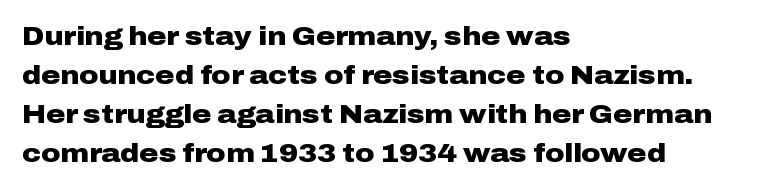
Successive baselines arrive at the customary interval. Nope, not italic — everything's standing straight. Stroke thickness is high; the sample reads as a true bold. Line starts are locked; line ends wander. Clear beneath every line of the passage. The line texture is even and compact thanks to regular tracking.
